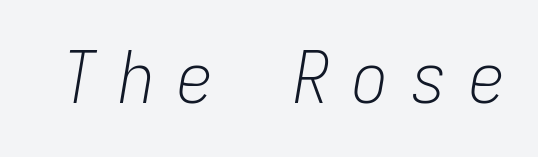
You could count columns in this text — the font is strictly monospaced. The letters are spread apart with noticeably loose tracking. Bold? No — there's no thickening of the strokes. The baseline area is clear. Looking at the ascenders, they clearly lean.
